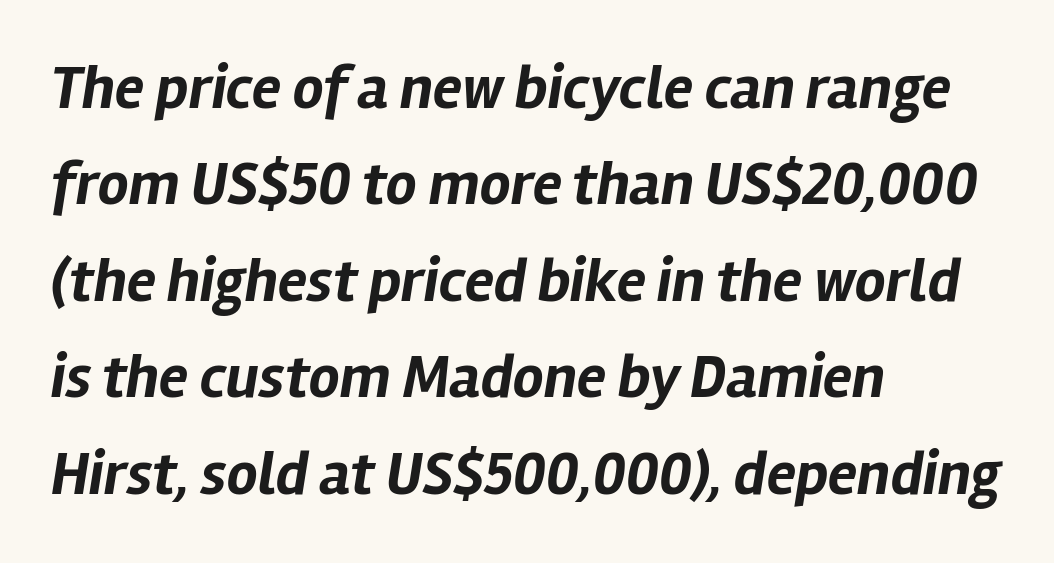
Q: Is the text bold? A: Yes.
Q: Is the text italic (slanted)? A: Yes, it leans right by about 12 degrees.
Q: Is the text underlined? A: No.
Q: How is the paragraph aligned? A: Left-aligned.
Q: Is the spacing between letters normal or unusually wide? A: Normal.
Q: Is the spacing between lines tight, normal or loose? A: Normal.
Q: Width (condensed, normal, or wide)? A: Normal.
Q: Stroke contrast? A: Low.
Q: x-height? A: Medium.
Q: Monospaced? A: No.
